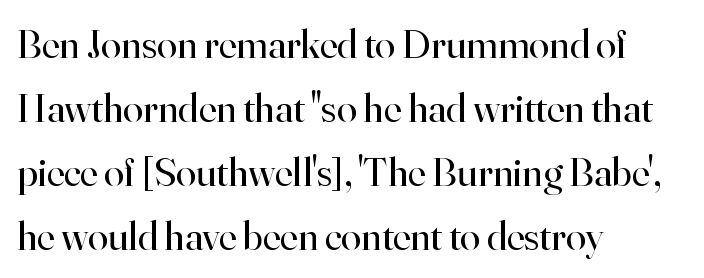
The image shows 41 px regular-weight serif type, upright; set left-aligned, normal line spacing (1.56x), normal letter spacing, not underlined; high stroke contrast and a small x-height.
